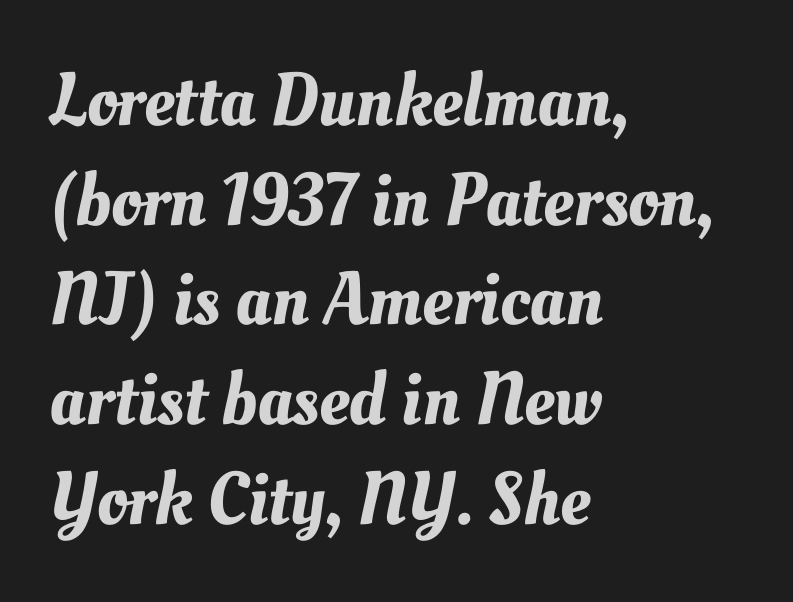
The image shows 75 px text type; set left-aligned, normal line spacing (1.33x), normal letter spacing, not underlined; medium stroke contrast and a small x-height.
